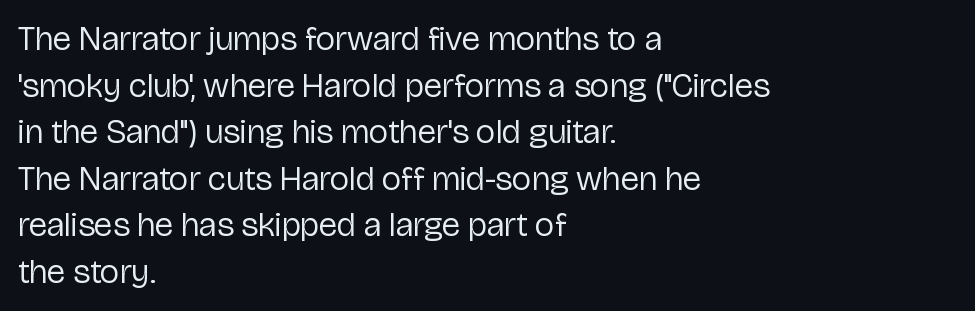
The image shows 34 px regular-weight sans-serif type, upright; set left-aligned, normal line spacing (1.37x), normal letter spacing, not underlined; low stroke contrast and a medium x-height.
